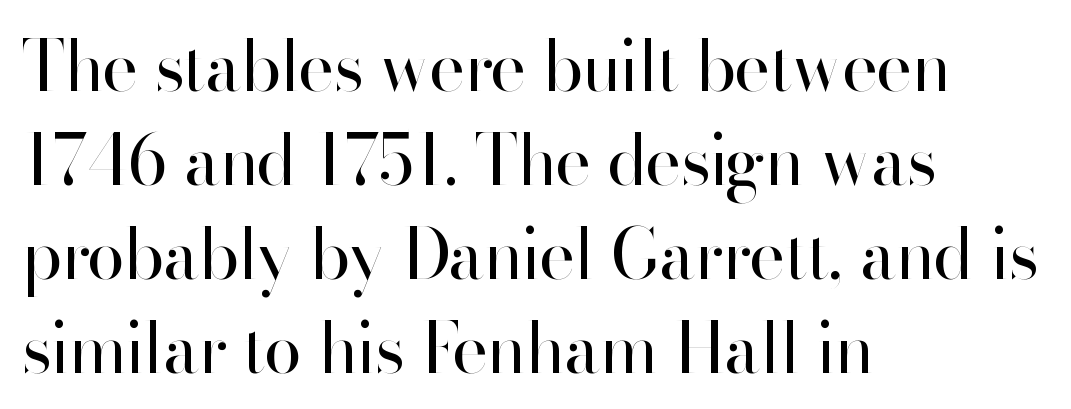
{"serif": "no", "italic": "no", "bold": "no", "weight": "regular", "width": "normal", "stroke_contrast": "high", "x_height": "small", "monospaced": "no", "underline": "no", "align": "left", "line_spacing": "normal", "line_spacing_ratio": 1.36, "letter_spacing": "normal", "letter_spacing_em": 0.0, "glyph_px": 69}
